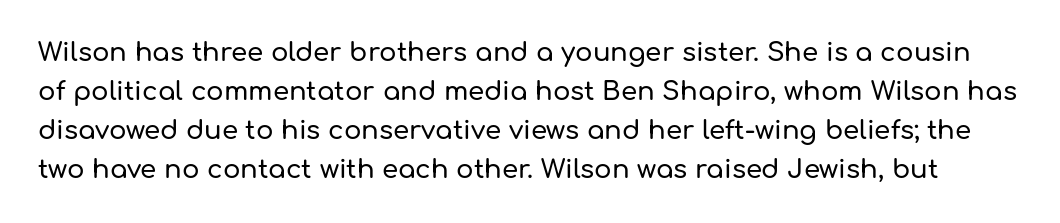
{"italic": "no", "underline": "no", "line_spacing": "normal", "line_spacing_ratio": 1.5, "letter_spacing": "normal", "letter_spacing_em": 0.0, "glyph_px": 26}
